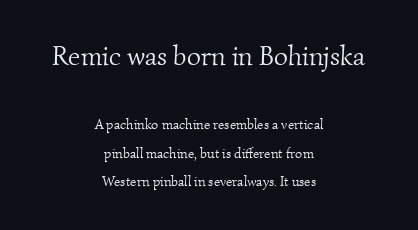
The image shows 27 px text type; set centered, loose line spacing (2.03x), normal letter spacing, not underlined; the first (top) block is 1.93x larger.
